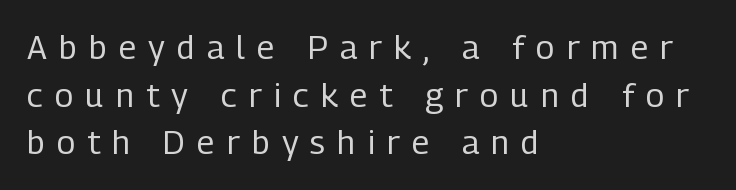
This sample uses expanded letter spacing, leaving extra air between glyphs. The foot of each line stays bare and open. Every character sits straight up, as roman type does. Each letter's strokes conclude bluntly, with no projecting serifs. The rendering anchors every line to the left-hand side. Think standard paragraph weight, or any step lighter than that.
